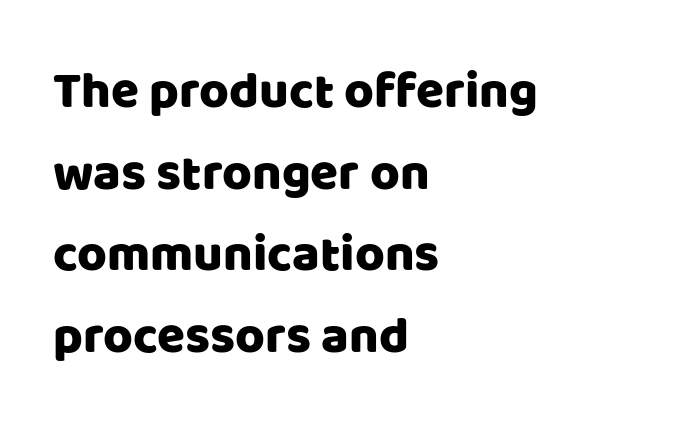
{"serif": "no", "italic": "no", "width": "normal", "stroke_contrast": "low", "x_height": "large", "monospaced": "no", "underline": "no", "align": "left", "line_spacing": "normal", "line_spacing_ratio": 1.6, "letter_spacing": "normal", "letter_spacing_em": 0.0, "glyph_px": 51}
